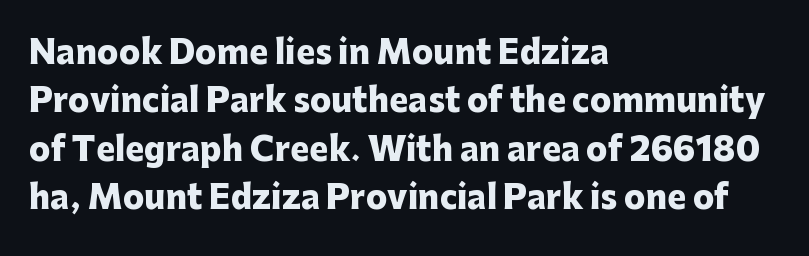
Unlike a traditional serif, this face leaves its strokes unadorned. Heavy-handed strokes throughout: this text is bold. Quick note: underline off. Characters follow at the spacing the type designer built in. This sample has the flowing, uneven cadence of proportional lettering.
